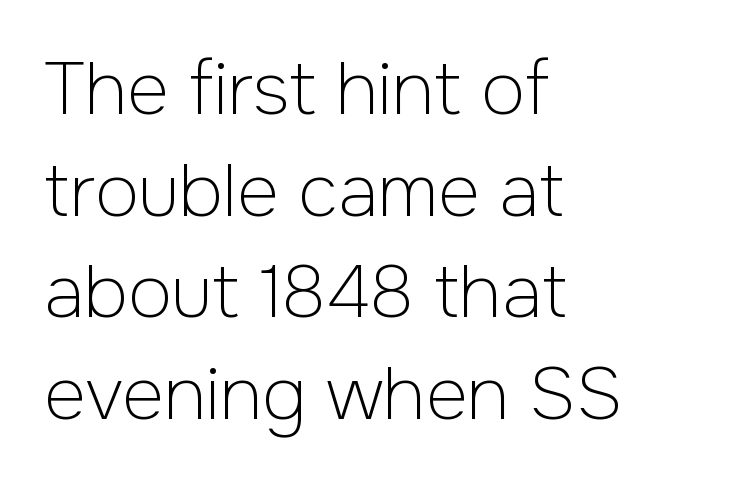
{"serif": "no", "italic": "no", "bold": "no", "weight": "light", "width": "normal", "stroke_contrast": "low", "x_height": "medium", "monospaced": "no", "underline": "no", "align": "left", "line_spacing": "normal", "line_spacing_ratio": 1.41, "letter_spacing": "normal", "letter_spacing_em": 0.0, "glyph_px": 72}
